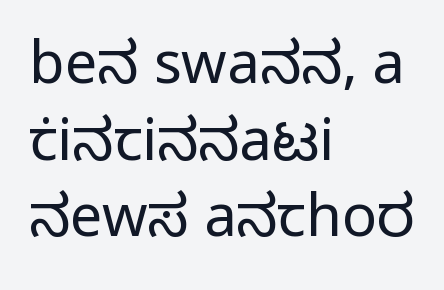
Check the space under the baseline: it is left empty. Evenly set lines give the paragraph a standard silhouette. These lines are rendered in a variable-pitch font. Caption: face not bold, strokes unweighted. Classification — sans serif.
